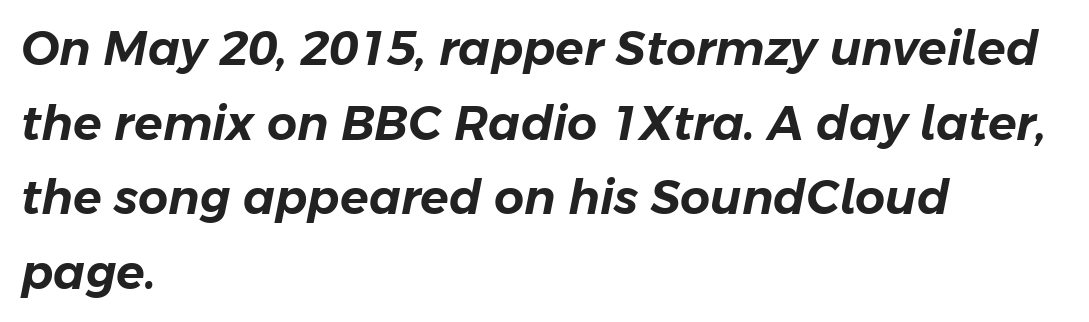
Q: Is the text italic (slanted)? A: Yes, it leans right by about 11 degrees.
Q: Is the text underlined? A: No.
Q: How is the paragraph aligned? A: Left-aligned.
Q: Is the spacing between letters normal or unusually wide? A: Normal.
Q: Is the spacing between lines tight, normal or loose? A: Normal.
Q: Width (condensed, normal, or wide)? A: Normal.
Q: Stroke contrast? A: Low.
Q: x-height? A: Medium.
Q: Monospaced? A: No.
